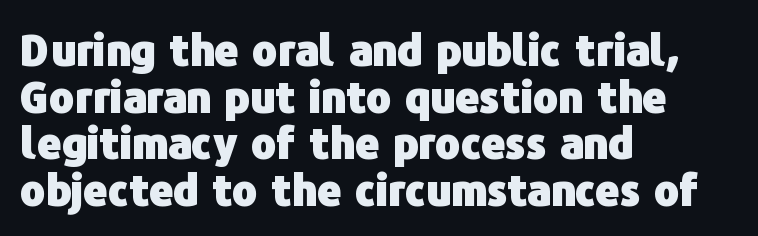
Q: Is the text bold? A: Yes.
Q: Is the text italic (slanted)? A: No, it is upright.
Q: Is the typeface a serif or a sans-serif typeface? A: Sans-serif.
Q: Is the text underlined? A: No.
Q: How is the paragraph aligned? A: Left-aligned.
Q: Is the spacing between letters normal or unusually wide? A: Normal.
Q: Is the spacing between lines tight, normal or loose? A: Tight.
Q: Width (condensed, normal, or wide)? A: Normal.
Q: Stroke contrast? A: Low.
Q: x-height? A: Medium.
Q: Monospaced? A: No.
